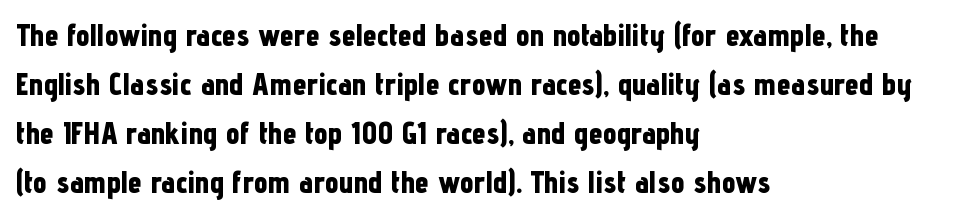
Q: Is the text bold? A: Yes.
Q: Is the text italic (slanted)? A: No, it is upright.
Q: Is the typeface a serif or a sans-serif typeface? A: Sans-serif.
Q: Is the text underlined? A: No.
Q: How is the paragraph aligned? A: Left-aligned.
Q: Is the spacing between letters normal or unusually wide? A: Normal.
Q: Is the spacing between lines tight, normal or loose? A: Normal.
Q: Width (condensed, normal, or wide)? A: Condensed.
Q: Stroke contrast? A: Low.
Q: x-height? A: Medium.
Q: Monospaced? A: No.
